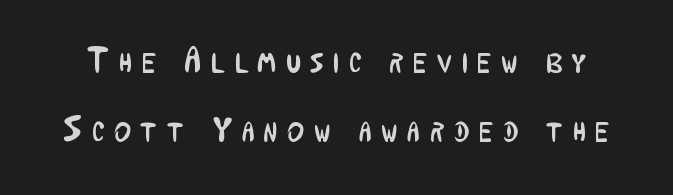
Q: Is the text bold? A: No.
Q: Is the text italic (slanted)? A: No, it is upright.
Q: Is the typeface a serif or a sans-serif typeface? A: Sans-serif.
Q: Is the text underlined? A: No.
Q: Is the spacing between letters normal or unusually wide? A: Unusually wide.
Q: Is the spacing between lines tight, normal or loose? A: Loose.
Q: Width (condensed, normal, or wide)? A: Condensed.
Q: Stroke contrast? A: Low.
Q: x-height? A: Medium.
Q: Monospaced? A: No.
